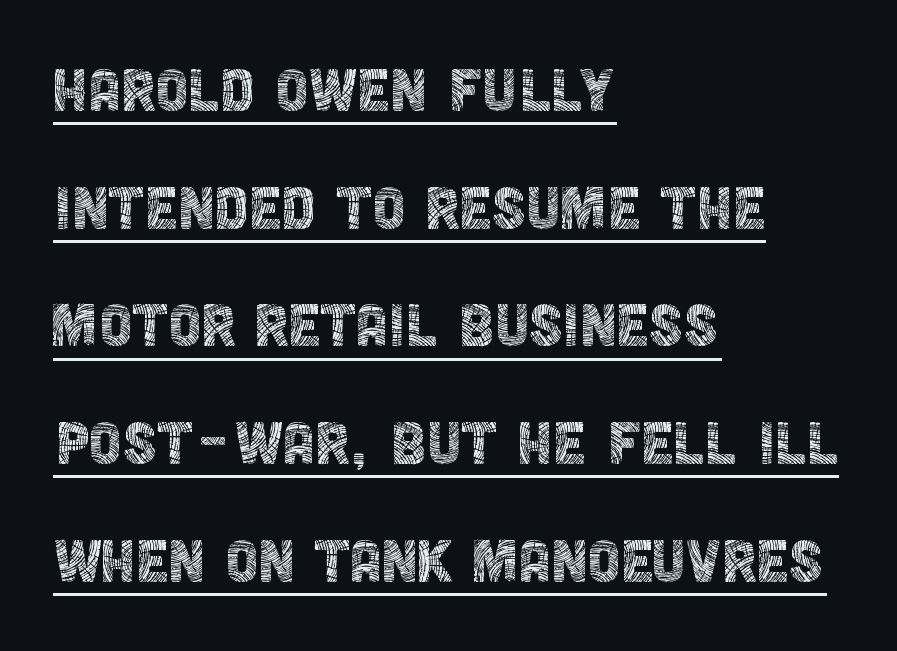
{"serif": "no", "italic": "no", "bold": "no", "weight": "thin", "width": "condensed", "x_height": "large", "monospaced": "no", "underline": "yes", "align": "left", "line_spacing": "normal", "line_spacing_ratio": 1.59, "letter_spacing": "normal", "letter_spacing_em": 0.0, "glyph_px": 74}
